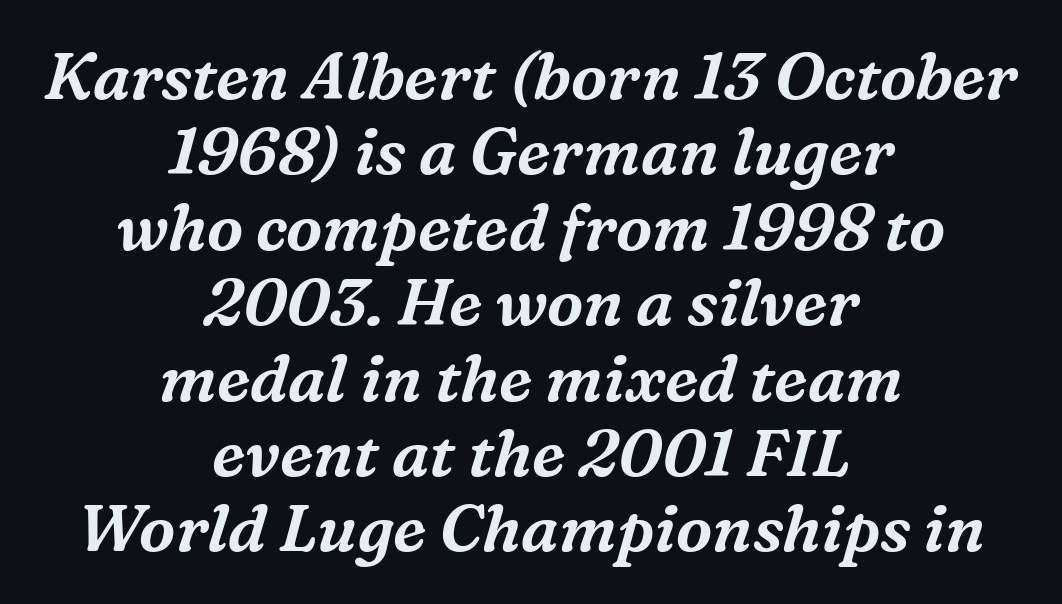
{"serif": "yes", "italic": "yes", "lean": "right", "slant_degrees": 16, "width": "normal", "stroke_contrast": "medium", "x_height": "medium", "monospaced": "no", "underline": "no", "align": "center", "line_spacing_ratio": 1.16, "letter_spacing": "normal", "letter_spacing_em": 0.0, "glyph_px": 65}
